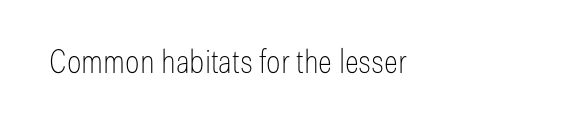
Q: Is the text bold? A: No.
Q: Is the text italic (slanted)? A: No, it is upright.
Q: Is the typeface a serif or a sans-serif typeface? A: Sans-serif.
Q: Is the text underlined? A: No.
Q: Is the spacing between letters normal or unusually wide? A: Normal.
Q: Width (condensed, normal, or wide)? A: Condensed.
Q: Stroke contrast? A: Low.
Q: x-height? A: Medium.
Q: Monospaced? A: No.
